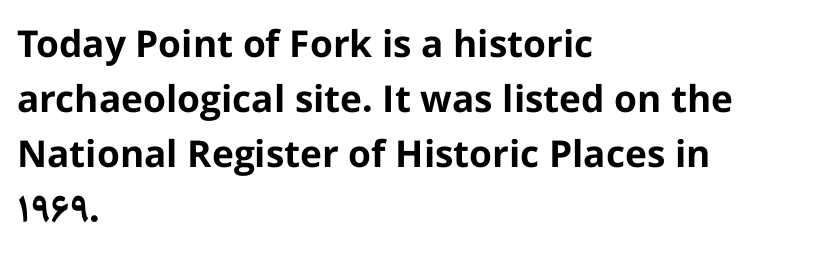
Q: Is the text bold? A: Yes.
Q: Is the text italic (slanted)? A: No, it is upright.
Q: Is the typeface a serif or a sans-serif typeface? A: Sans-serif.
Q: Is the text underlined? A: No.
Q: How is the paragraph aligned? A: Left-aligned.
Q: Is the spacing between letters normal or unusually wide? A: Normal.
Q: Is the spacing between lines tight, normal or loose? A: Normal.
Q: Width (condensed, normal, or wide)? A: Normal.
Q: Stroke contrast? A: Low.
Q: x-height? A: Medium.
Q: Monospaced? A: No.
